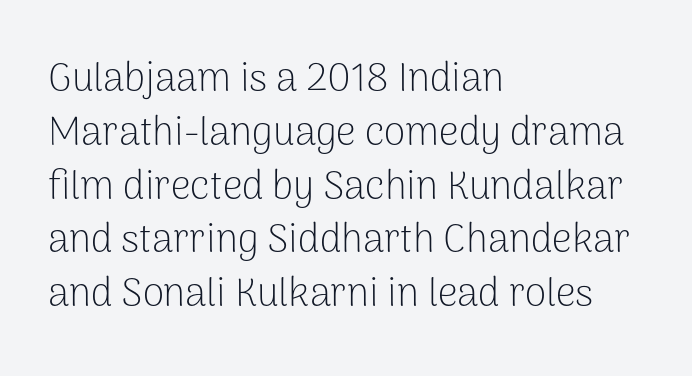
Q: Is the text bold? A: No.
Q: Is the text italic (slanted)? A: No, it is upright.
Q: Is the typeface a serif or a sans-serif typeface? A: Sans-serif.
Q: Is the text underlined? A: No.
Q: How is the paragraph aligned? A: Left-aligned.
Q: Is the spacing between letters normal or unusually wide? A: Normal.
Q: Is the spacing between lines tight, normal or loose? A: Normal.
Q: Width (condensed, normal, or wide)? A: Normal.
Q: Stroke contrast? A: Low.
Q: x-height? A: Medium.
Q: Monospaced? A: No.
